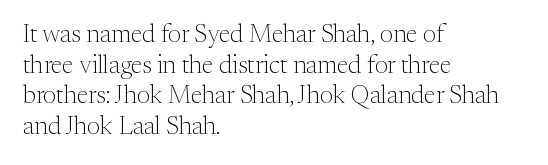
Q: Is the text bold? A: No.
Q: Is the text italic (slanted)? A: No, it is upright.
Q: Is the text underlined? A: No.
Q: How is the paragraph aligned? A: Left-aligned.
Q: Is the spacing between letters normal or unusually wide? A: Normal.
